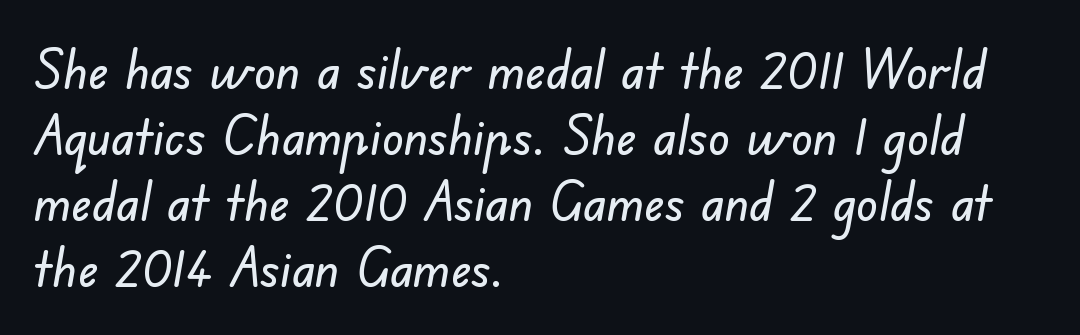
Just letters on the line, the space beneath them empty. Letterform terminals end flat and unadorned throughout the passage. The rendering uses natural spacing where letterforms have individual widths. Teacher's note: observe the even left margin — that is flush-left alignment. Compared with typical body copy, the letter spacing here is the same.
